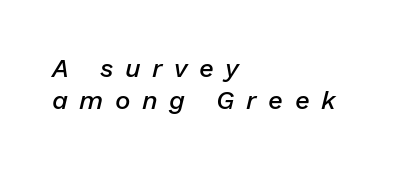
Q: Is the text bold? A: Semi-bold.
Q: Is the text italic (slanted)? A: Yes, it leans right by about 13 degrees.
Q: Is the text underlined? A: No.
Q: How is the paragraph aligned? A: Left-aligned.
Q: Is the spacing between letters normal or unusually wide? A: Unusually wide.
Q: Is the spacing between lines tight, normal or loose? A: Normal.
